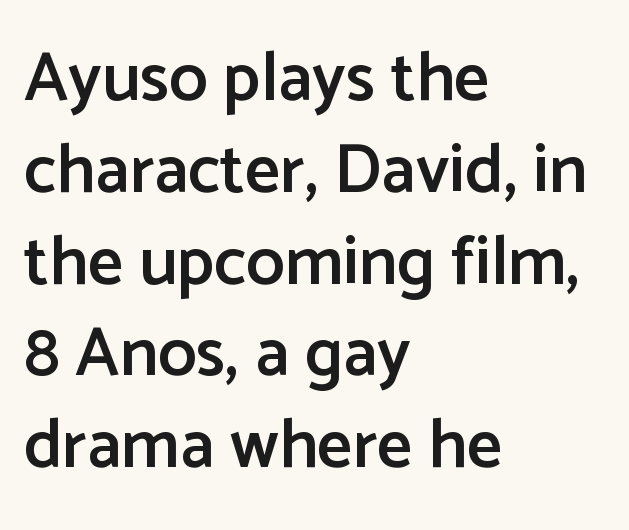
The image shows 69 px semibold sans-serif type, upright; set left-aligned, normal line spacing (1.33x), normal letter spacing, not underlined; low stroke contrast and a medium x-height.
